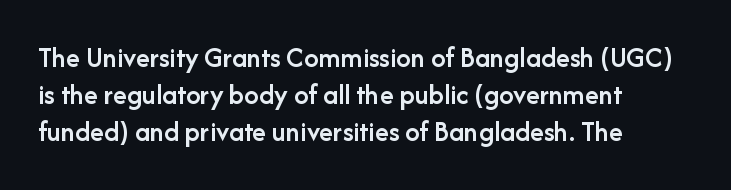
The image shows 29 px semibold sans-serif type, upright; set left-aligned, normal line spacing (1.28x), normal letter spacing, not underlined; low stroke contrast and a medium x-height.
